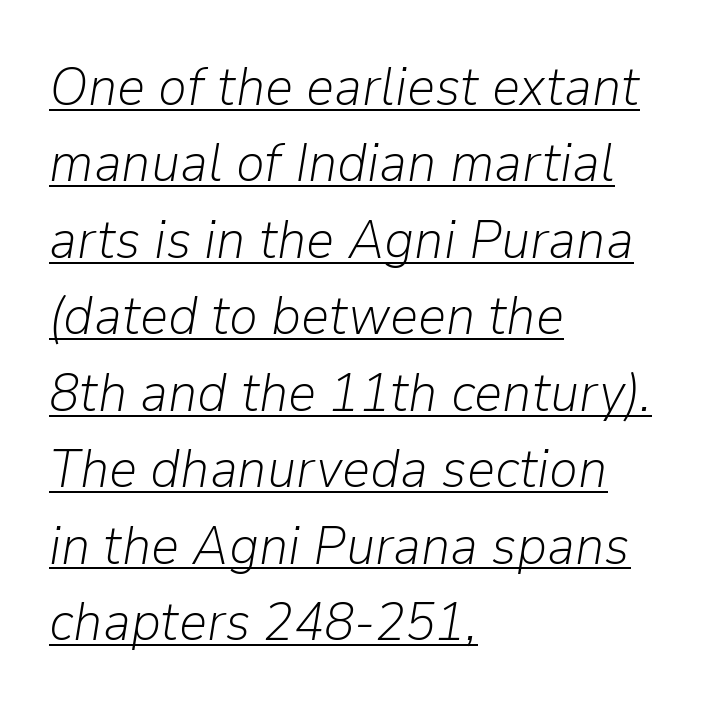
The image shows 55 px light type, italic (leaning right); set left-aligned, normal line spacing (1.39x), normal letter spacing, underlined; low stroke contrast and a medium x-height.
